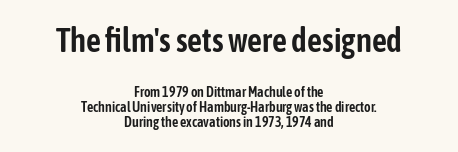
{"serif": "no", "italic": "no", "width": "condensed", "stroke_contrast": "low", "x_height": "medium", "monospaced": "no", "underline": "no", "align": "center", "line_spacing": "tight", "line_spacing_ratio": 1.08, "letter_spacing": "normal", "letter_spacing_em": 0.0, "larger_block": "first", "size_ratio": 2.36, "glyph_px": 33}
